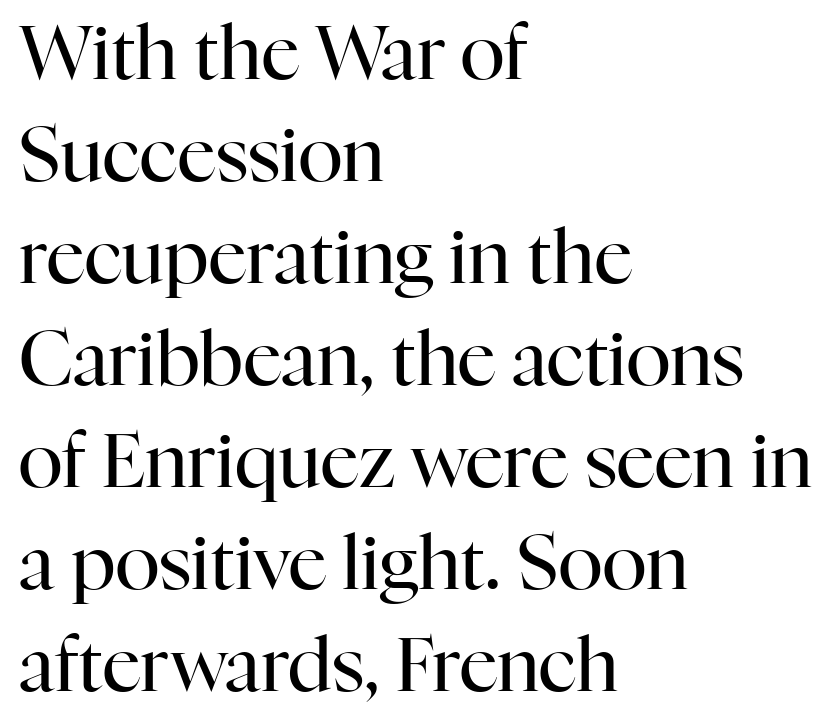
Q: Is the text bold? A: No.
Q: Is the text italic (slanted)? A: No, it is upright.
Q: Is the typeface a serif or a sans-serif typeface? A: Serif.
Q: Is the text underlined? A: No.
Q: How is the paragraph aligned? A: Left-aligned.
Q: Is the spacing between letters normal or unusually wide? A: Normal.
Q: Is the spacing between lines tight, normal or loose? A: Normal.
Q: Width (condensed, normal, or wide)? A: Normal.
Q: Stroke contrast? A: High.
Q: x-height? A: Medium.
Q: Monospaced? A: No.
